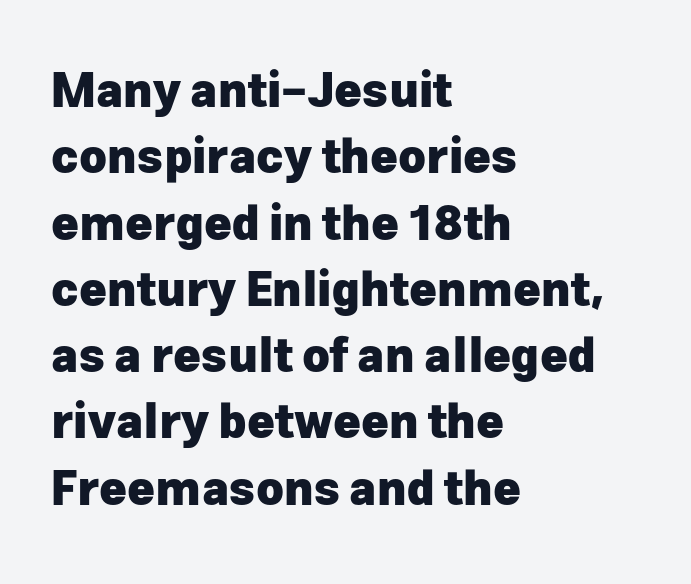
{"serif": "no", "italic": "no", "bold": "yes", "weight": "heavy", "width": "normal", "stroke_contrast": "low", "x_height": "medium", "monospaced": "no", "underline": "no", "align": "left", "line_spacing": "normal", "line_spacing_ratio": 1.41, "letter_spacing": "normal", "letter_spacing_em": 0.0, "glyph_px": 47}
